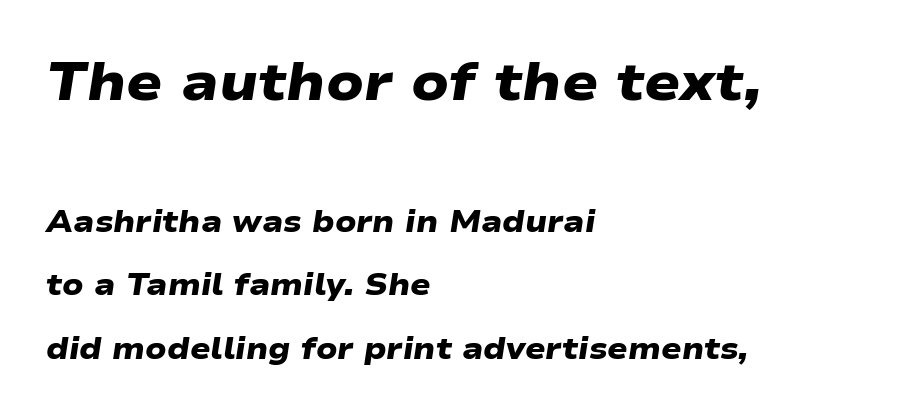
Q: Is the text bold? A: Yes.
Q: Is the typeface a serif or a sans-serif typeface? A: Sans-serif.
Q: Is the text underlined? A: No.
Q: How is the paragraph aligned? A: Left-aligned.
Q: Is the spacing between letters normal or unusually wide? A: Normal.
Q: Is the spacing between lines tight, normal or loose? A: Loose.
Q: Which block of text is set in a larger size, the first (top) or the second (bottom)? A: The first (top) one.
Q: Width (condensed, normal, or wide)? A: Wide.
Q: Stroke contrast? A: Low.
Q: x-height? A: Medium.
Q: Monospaced? A: No.
